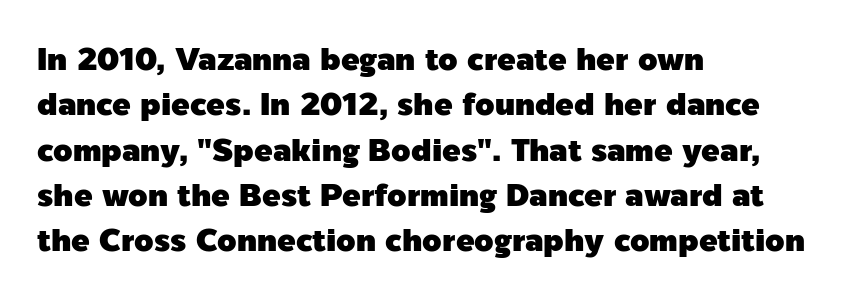
{"serif": "no", "italic": "no", "width": "normal", "x_height": "medium", "monospaced": "no", "underline": "no", "align": "left", "line_spacing": "normal", "line_spacing_ratio": 1.46, "letter_spacing": "normal", "letter_spacing_em": 0.0, "glyph_px": 31}
